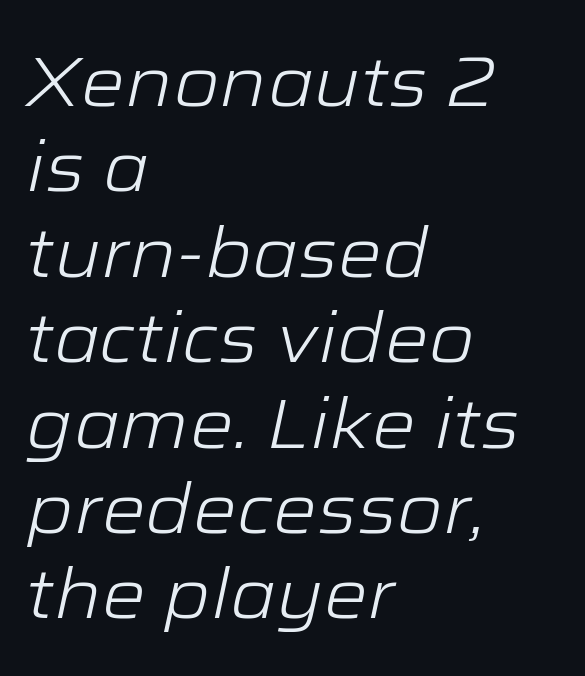
{"italic": "yes", "lean": "right", "slant_degrees": 12, "bold": "no", "weight": "light", "width": "wide", "stroke_contrast": "low", "x_height": "medium", "monospaced": "no", "underline": "no", "align": "left", "line_spacing_ratio": 1.22, "letter_spacing": "normal", "letter_spacing_em": 0.0, "glyph_px": 70}
